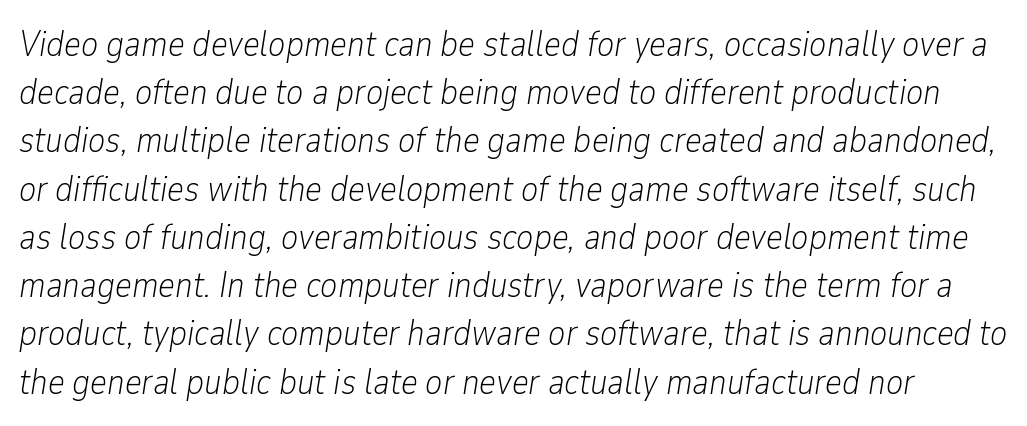
{"italic": "yes", "lean": "right", "slant_degrees": 9, "bold": "no", "weight": "light", "width": "condensed", "stroke_contrast": "low", "x_height": "medium", "monospaced": "no", "underline": "no", "line_spacing": "normal", "line_spacing_ratio": 1.34, "letter_spacing": "normal", "letter_spacing_em": 0.0, "glyph_px": 36}
